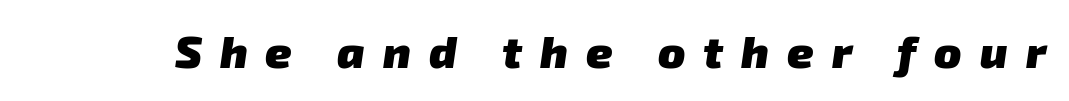
Q: Is the text bold? A: Yes.
Q: Is the typeface a serif or a sans-serif typeface? A: Sans-serif.
Q: Is the text underlined? A: No.
Q: Is the spacing between letters normal or unusually wide? A: Unusually wide.
Q: Width (condensed, normal, or wide)? A: Normal.
Q: Stroke contrast? A: Low.
Q: x-height? A: Medium.
Q: Monospaced? A: No.
